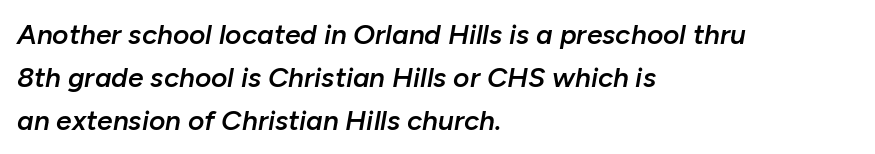
The image shows 28 px semibold type, italic (leaning right); set left-aligned, normal line spacing (1.53x), normal letter spacing, not underlined; low stroke contrast and a medium x-height.
